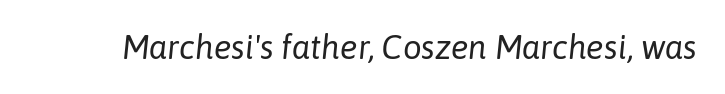
Q: Is the text bold? A: No.
Q: Is the text italic (slanted)? A: Yes, it leans right by about 6 degrees.
Q: Is the text underlined? A: No.
Q: Is the spacing between letters normal or unusually wide? A: Normal.
Q: Width (condensed, normal, or wide)? A: Normal.
Q: Stroke contrast? A: Low.
Q: x-height? A: Medium.
Q: Monospaced? A: No.
